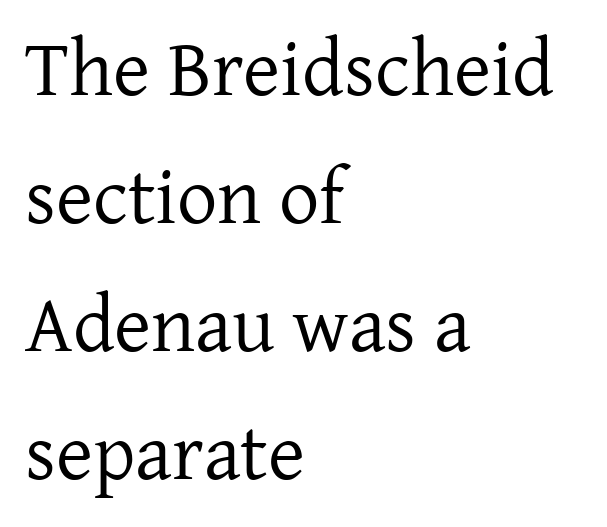
Q: Is the text bold? A: No.
Q: Is the text italic (slanted)? A: No, it is upright.
Q: Is the typeface a serif or a sans-serif typeface? A: Serif.
Q: Is the text underlined? A: No.
Q: How is the paragraph aligned? A: Left-aligned.
Q: Is the spacing between letters normal or unusually wide? A: Normal.
Q: Is the spacing between lines tight, normal or loose? A: Normal.
Q: Width (condensed, normal, or wide)? A: Normal.
Q: Stroke contrast? A: Low.
Q: x-height? A: Medium.
Q: Monospaced? A: No.
